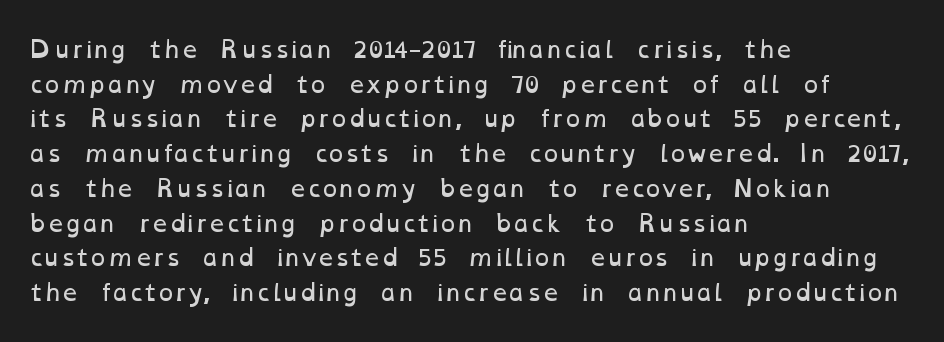
Q: Is the text bold? A: No.
Q: Is the text underlined? A: No.
Q: How is the paragraph aligned? A: Left-aligned.
Q: Is the spacing between letters normal or unusually wide? A: Normal.
Q: Is the spacing between lines tight, normal or loose? A: Normal.
